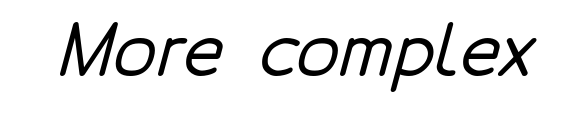
Honestly, the letter spacing is just normal — you wouldn't notice it. Plain, unruled lines of type. The face used here is proportionally spaced, like ordinary book or web type. Font category for this specimen: sans-serif.
